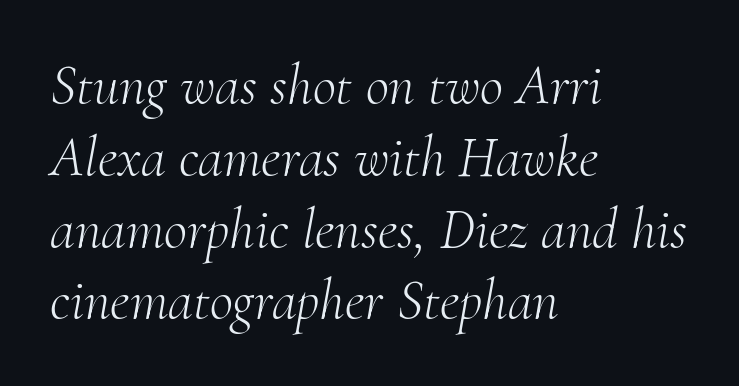
{"serif": "yes", "italic": "yes", "lean": "right", "slant_degrees": 10, "bold": "no", "weight": "light", "width": "normal", "stroke_contrast": "medium", "x_height": "small", "monospaced": "no", "underline": "no", "align": "left", "line_spacing": "normal", "line_spacing_ratio": 1.26, "letter_spacing": "normal", "letter_spacing_em": 0.0, "glyph_px": 57}
